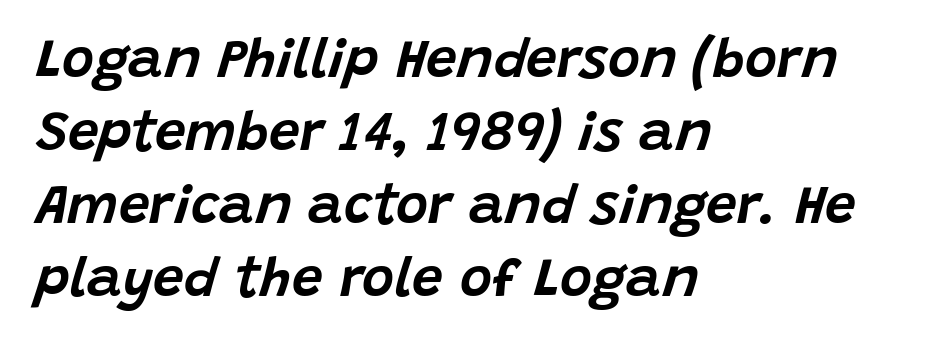
Q: Is the text italic (slanted)? A: Yes, it leans right by about 15 degrees.
Q: Is the text underlined? A: No.
Q: How is the paragraph aligned? A: Left-aligned.
Q: Is the spacing between letters normal or unusually wide? A: Normal.
Q: Is the spacing between lines tight, normal or loose? A: Normal.
Q: Width (condensed, normal, or wide)? A: Normal.
Q: Stroke contrast? A: Low.
Q: x-height? A: Large.
Q: Monospaced? A: No.
